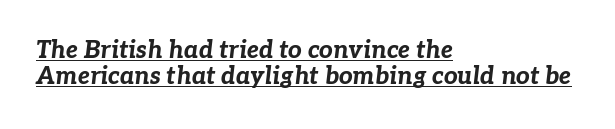
Q: Is the text bold? A: Yes.
Q: Is the text italic (slanted)? A: Yes, it leans right by about 7 degrees.
Q: Is the text underlined? A: Yes.
Q: How is the paragraph aligned? A: Left-aligned.
Q: Is the spacing between letters normal or unusually wide? A: Normal.
Q: Is the spacing between lines tight, normal or loose? A: Tight.
